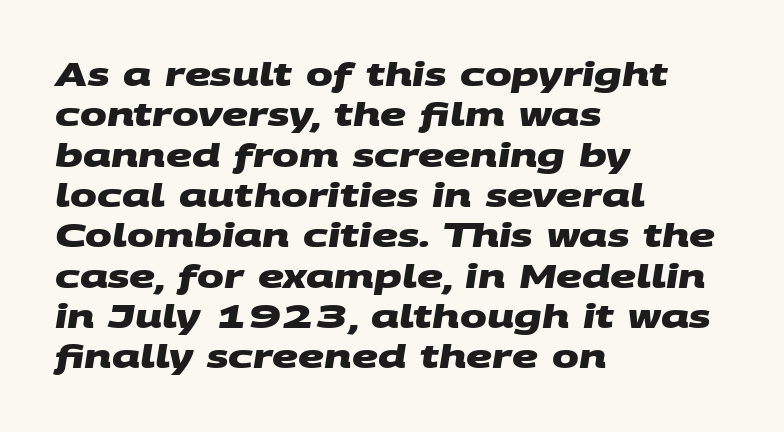
Typesetter's note: full bold, strokes at maximum text heaviness. Look at the tracking — it's just the regular setting, nothing added. The lines sit at an ordinary, default distance from one another. The text was rendered using a sans face with plain stroke endings. This sample has the flowing, uneven cadence of proportional lettering. Lines of text with bare space underneath.
